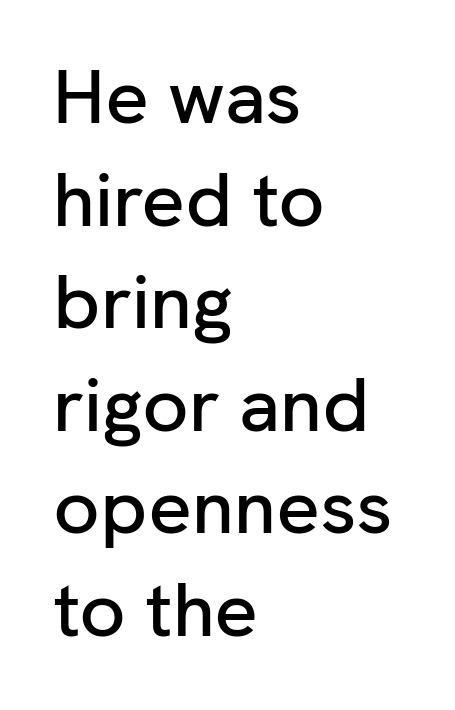
{"serif": "no", "italic": "no", "width": "normal", "stroke_contrast": "low", "x_height": "medium", "monospaced": "no", "underline": "no", "align": "left", "line_spacing": "normal", "line_spacing_ratio": 1.35, "letter_spacing": "normal", "letter_spacing_em": 0.0, "glyph_px": 76}
